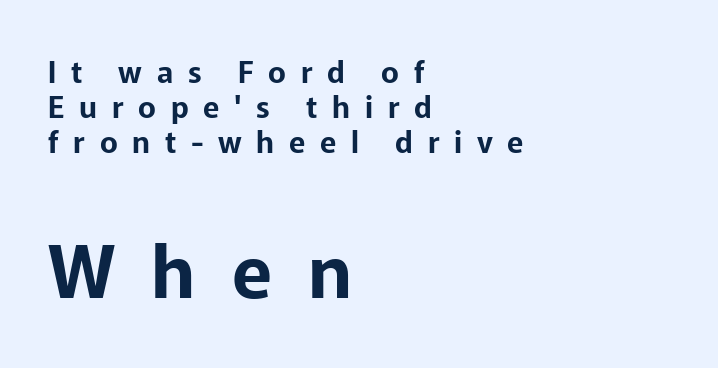
Q: Is the text italic (slanted)? A: No, it is upright.
Q: Is the typeface a serif or a sans-serif typeface? A: Sans-serif.
Q: Is the text underlined? A: No.
Q: How is the paragraph aligned? A: Left-aligned.
Q: Is the spacing between letters normal or unusually wide? A: Unusually wide.
Q: Which block of text is set in a larger size, the first (top) or the second (bottom)? A: The second (bottom) one.
Q: Width (condensed, normal, or wide)? A: Normal.
Q: Stroke contrast? A: Low.
Q: x-height? A: Medium.
Q: Monospaced? A: No.
